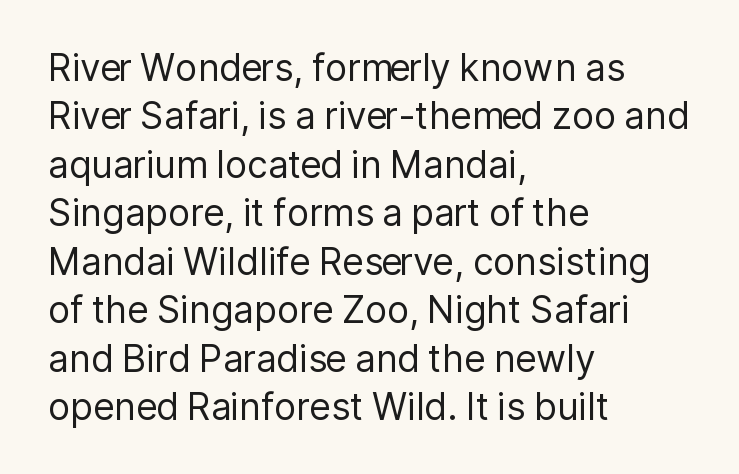
The lines in this sample share a left origin and differ only in where they stop. Does extra space separate the letters? No, they use regular spacing. Any mark beneath the type? The region is blank. Looks like regular typesetting: each glyph gets only the width it needs.
